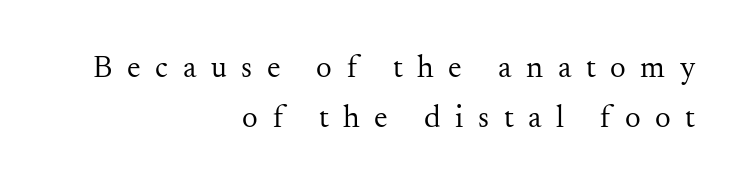
Q: Is the text bold? A: No.
Q: Is the text italic (slanted)? A: No, it is upright.
Q: Is the typeface a serif or a sans-serif typeface? A: Serif.
Q: Is the text underlined? A: No.
Q: How is the paragraph aligned? A: Right-aligned.
Q: Is the spacing between letters normal or unusually wide? A: Unusually wide.
Q: Is the spacing between lines tight, normal or loose? A: Normal.
Q: Width (condensed, normal, or wide)? A: Normal.
Q: Stroke contrast? A: Medium.
Q: x-height? A: Small.
Q: Monospaced? A: No.
